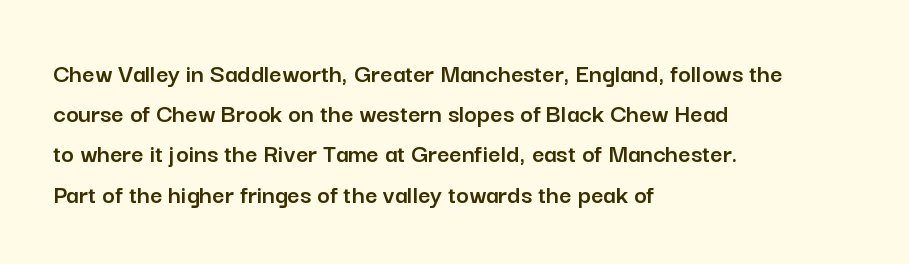
The image shows 27 px text type, upright; set left-aligned, normal line spacing (1.49x), normal letter spacing, not underlined.
